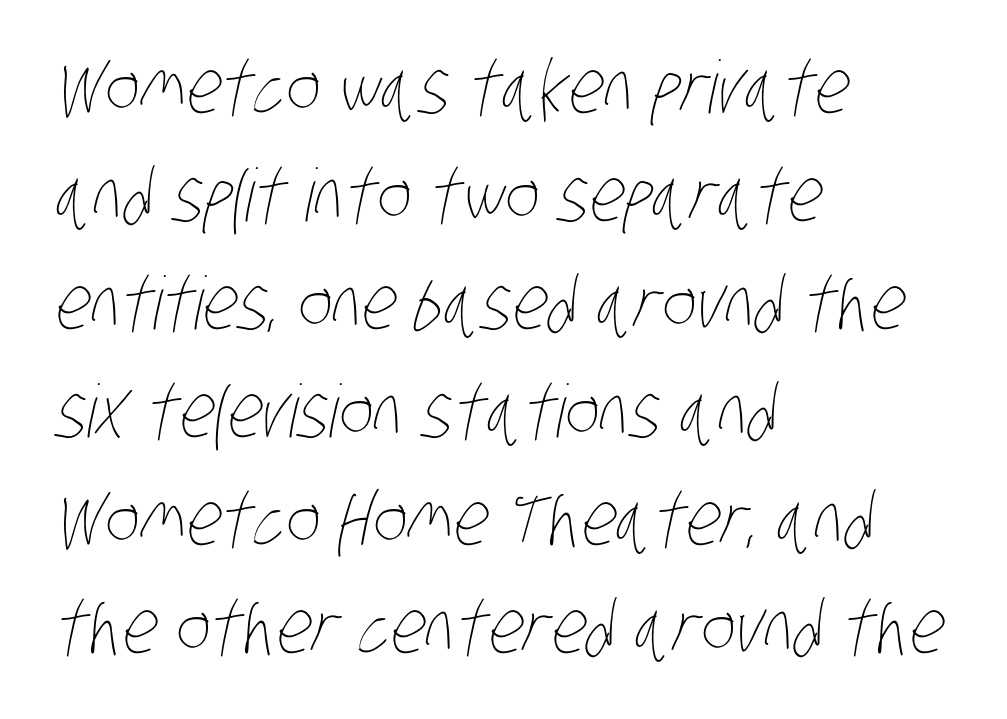
Q: Is the text bold? A: No.
Q: Is the text underlined? A: No.
Q: How is the paragraph aligned? A: Left-aligned.
Q: Is the spacing between letters normal or unusually wide? A: Normal.
Q: Is the spacing between lines tight, normal or loose? A: Normal.
Q: Width (condensed, normal, or wide)? A: Condensed.
Q: Stroke contrast? A: Low.
Q: x-height? A: Large.
Q: Monospaced? A: No.
